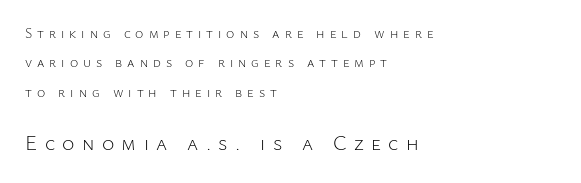
{"italic": "no", "bold": "no", "underline": "no", "align": "left", "line_spacing": "loose", "line_spacing_ratio": 2.1, "letter_spacing": "wide", "letter_spacing_em": 0.35, "larger_block": "second", "size_ratio": 1.5, "glyph_px": 21}
